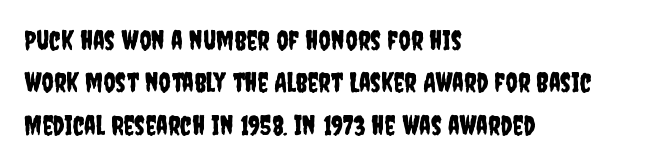
Q: Is the text italic (slanted)? A: No, it is upright.
Q: Is the text underlined? A: No.
Q: How is the paragraph aligned? A: Left-aligned.
Q: Is the spacing between letters normal or unusually wide? A: Normal.
Q: Is the spacing between lines tight, normal or loose? A: Normal.
